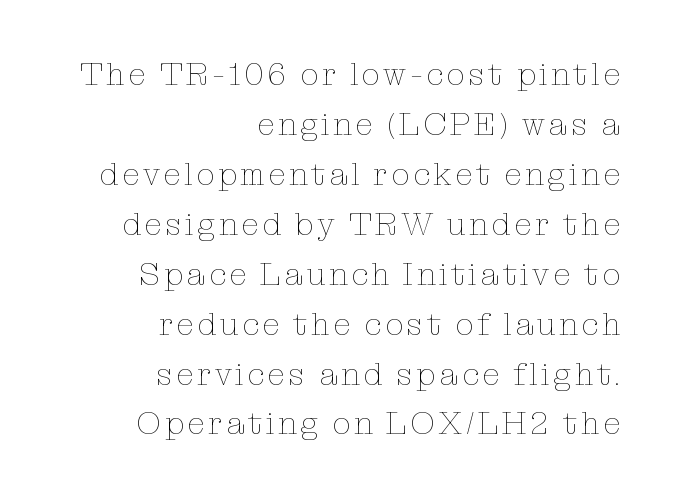
{"italic": "no", "bold": "no", "weight": "thin", "width": "normal", "stroke_contrast": "low", "x_height": "medium", "monospaced": "no", "underline": "no", "align": "right", "line_spacing": "normal", "line_spacing_ratio": 1.56, "glyph_px": 32}
